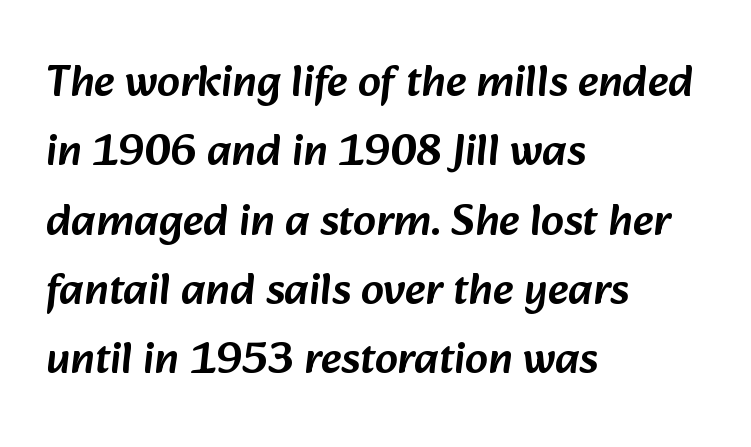
The image shows 45 px sans-serif type; set left-aligned, normal line spacing (1.54x), normal letter spacing, not underlined; low stroke contrast and a medium x-height.
